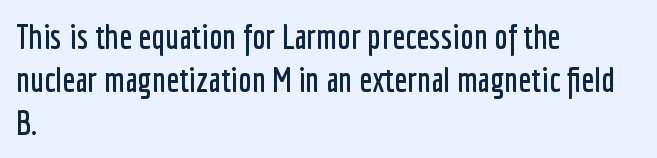
{"serif": "no", "italic": "no", "width": "condensed", "stroke_contrast": "low", "x_height": "medium", "monospaced": "no", "underline": "no", "align": "left", "line_spacing": "normal", "line_spacing_ratio": 1.26, "letter_spacing": "normal", "letter_spacing_em": 0.0, "glyph_px": 34}
